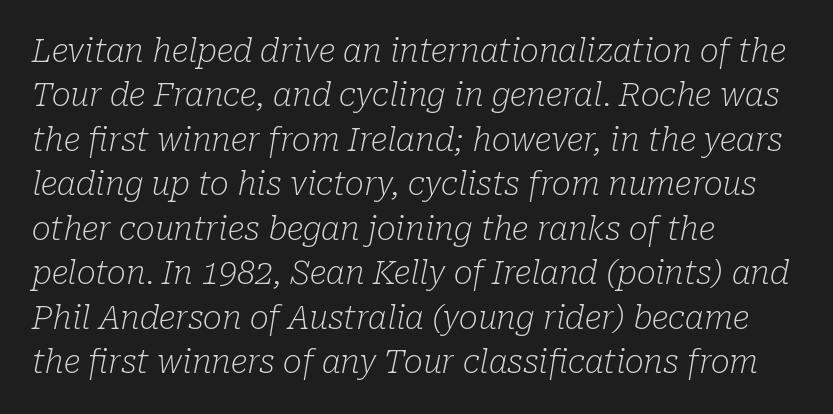
The image shows 32 px light serif type, italic (leaning right); set left-aligned, normal line spacing (1.39x), normal letter spacing, not underlined; low stroke contrast and a medium x-height.
